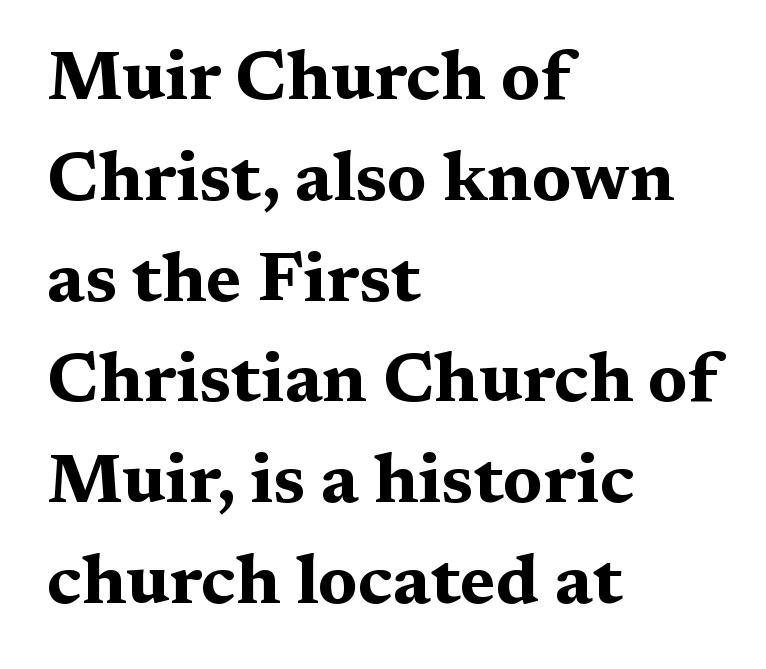
Which margin do the lines hug? The left one — the right edge is uneven. Standard letterfit; no display-style spreading of the glyphs. The leading is moderate, giving the passage an even texture. Looks like regular typesetting: each glyph gets only the width it needs. Bare-footed words on every line. Strokes here are thick enough to call this a true bold.
